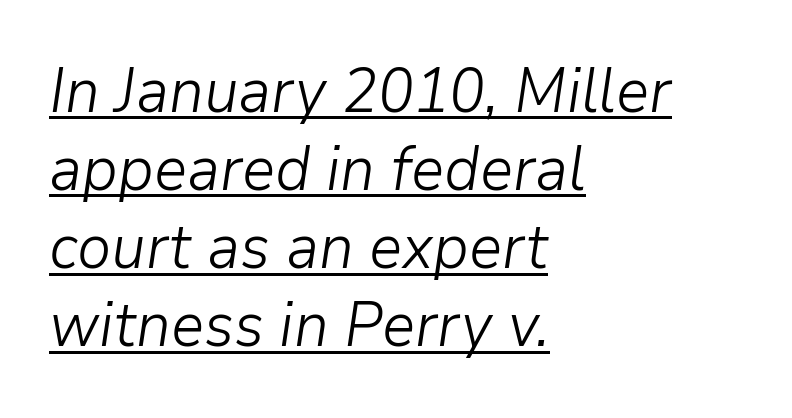
{"italic": "yes", "lean": "right", "slant_degrees": 9, "bold": "no", "weight": "light", "width": "normal", "stroke_contrast": "low", "x_height": "medium", "monospaced": "no", "underline": "yes", "align": "left", "line_spacing": "normal", "line_spacing_ratio": 1.26, "letter_spacing": "normal", "letter_spacing_em": 0.0, "glyph_px": 62}
